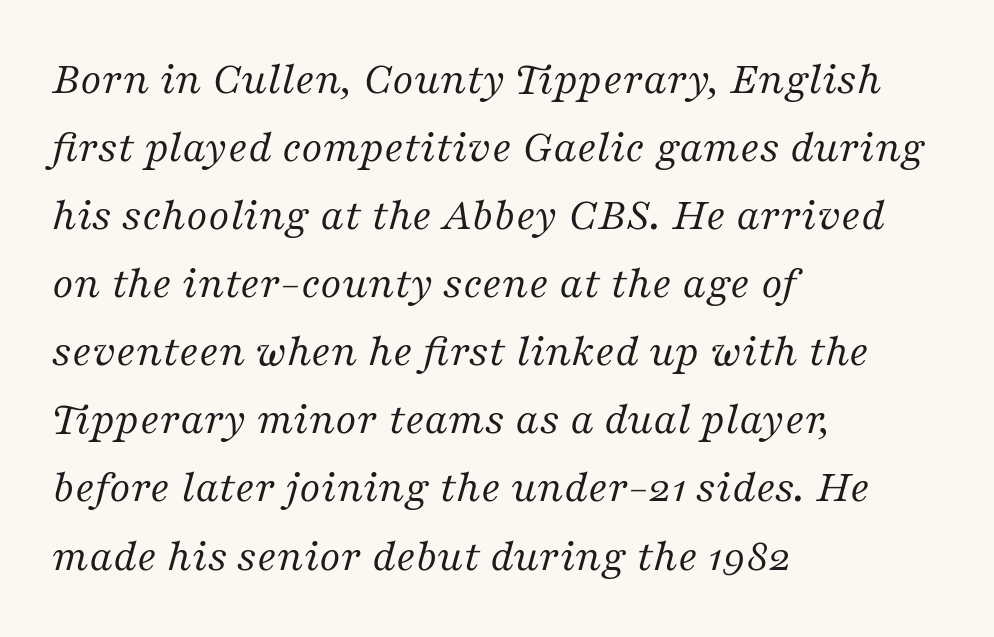
A normal amount of white space separates one row of letters from the next. Look at the tracking — it's just the regular setting, nothing added. The face used here is proportionally spaced, like ordinary book or web type. The passage shown is not underscored anywhere.
